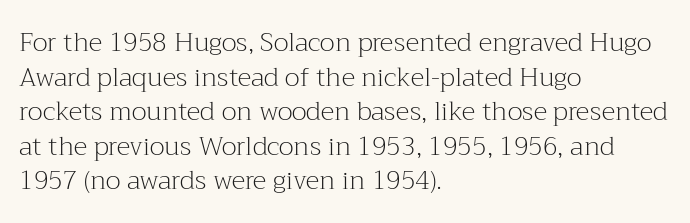
{"italic": "no", "bold": "no", "underline": "no", "align": "left", "line_spacing": "normal", "line_spacing_ratio": 1.33, "letter_spacing": "normal", "letter_spacing_em": 0.0, "glyph_px": 26}
